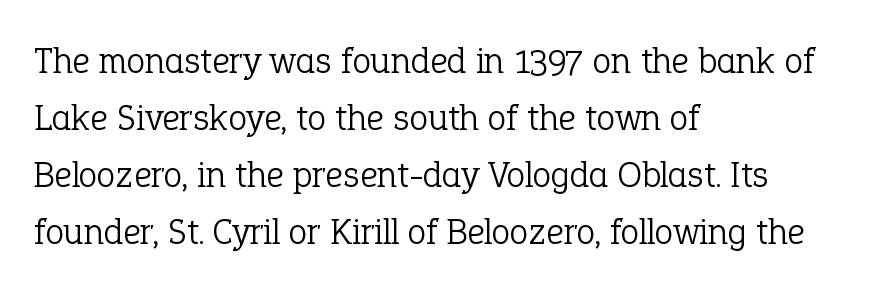
Q: Is the text bold? A: No.
Q: Is the text italic (slanted)? A: No, it is upright.
Q: Is the typeface a serif or a sans-serif typeface? A: Serif.
Q: Is the text underlined? A: No.
Q: How is the paragraph aligned? A: Left-aligned.
Q: Is the spacing between letters normal or unusually wide? A: Normal.
Q: Is the spacing between lines tight, normal or loose? A: Normal.
Q: Width (condensed, normal, or wide)? A: Normal.
Q: Stroke contrast? A: Low.
Q: x-height? A: Medium.
Q: Monospaced? A: No.
